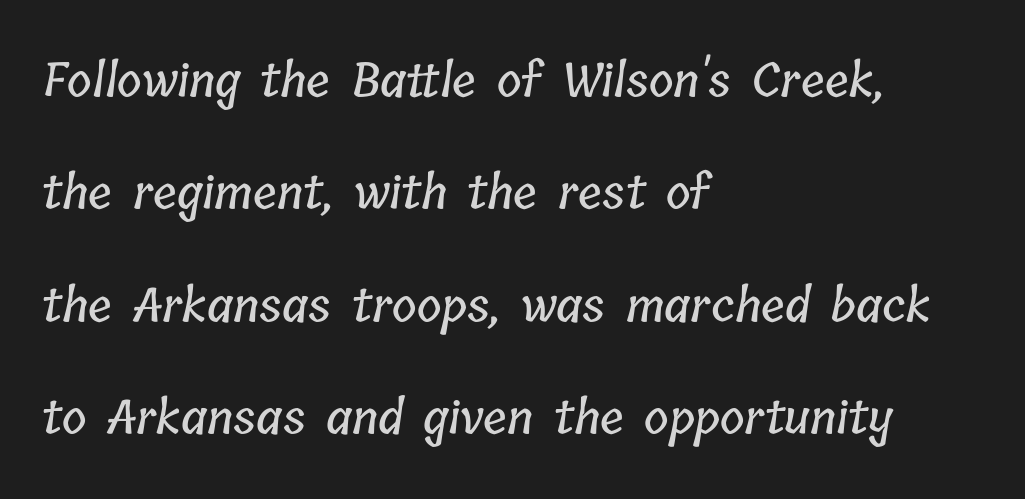
{"width": "condensed", "stroke_contrast": "low", "x_height": "medium", "monospaced": "no", "underline": "no", "align": "left", "line_spacing": "loose", "line_spacing_ratio": 2.39, "letter_spacing": "normal", "letter_spacing_em": 0.0, "glyph_px": 47}
